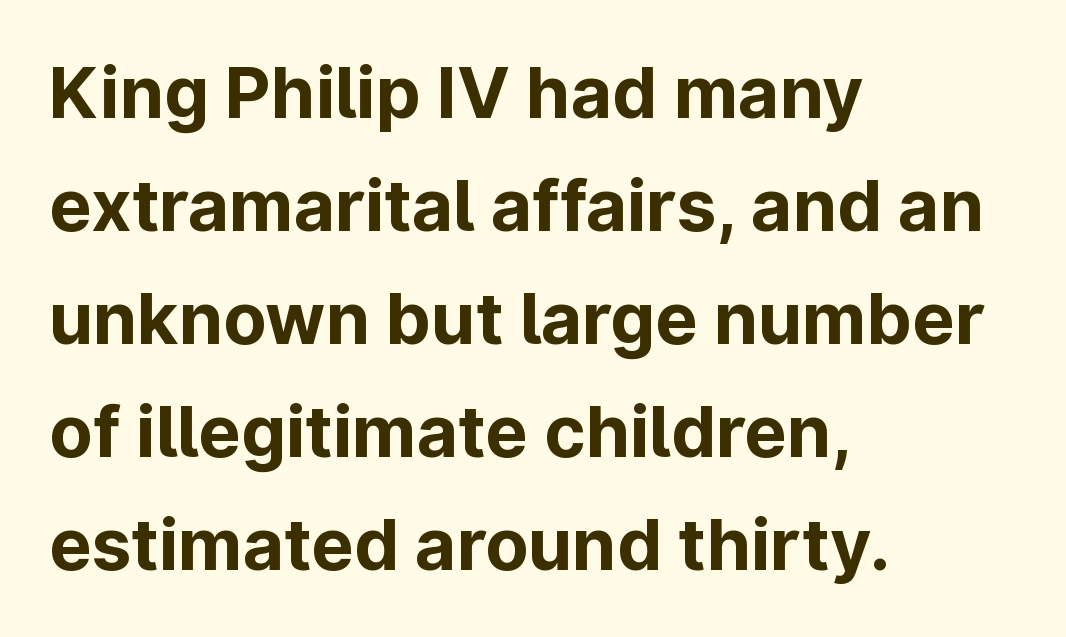
Q: Is the text bold? A: Yes.
Q: Is the text italic (slanted)? A: No, it is upright.
Q: Is the typeface a serif or a sans-serif typeface? A: Sans-serif.
Q: Is the text underlined? A: No.
Q: How is the paragraph aligned? A: Left-aligned.
Q: Is the spacing between letters normal or unusually wide? A: Normal.
Q: Is the spacing between lines tight, normal or loose? A: Normal.
Q: Width (condensed, normal, or wide)? A: Normal.
Q: Stroke contrast? A: Low.
Q: x-height? A: Medium.
Q: Monospaced? A: No.
